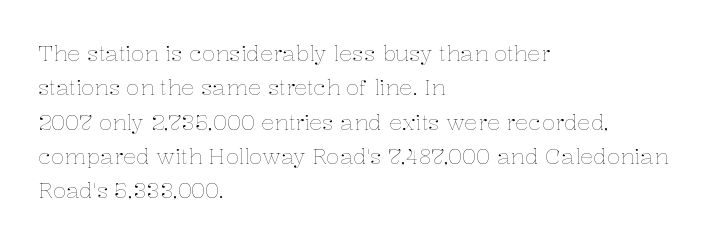
The specimen reads as upright at a glance. Is the stroke heavy? The answer is a plain regular-or-lighter. Clear beneath every line of the passage. Notice how descenders clear the ascenders below comfortably — that's standard leading.
